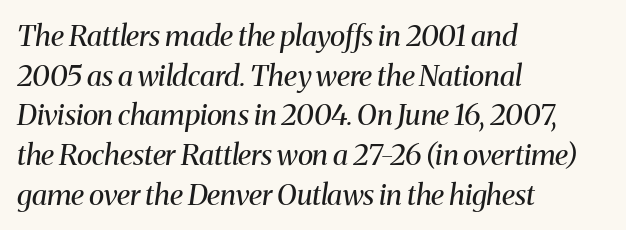
Q: Is the text bold? A: No.
Q: Is the text italic (slanted)? A: Yes, it leans right by about 8 degrees.
Q: Is the typeface a serif or a sans-serif typeface? A: Serif.
Q: Is the text underlined? A: No.
Q: How is the paragraph aligned? A: Left-aligned.
Q: Is the spacing between letters normal or unusually wide? A: Normal.
Q: Is the spacing between lines tight, normal or loose? A: Normal.
Q: Width (condensed, normal, or wide)? A: Normal.
Q: Stroke contrast? A: Medium.
Q: x-height? A: Medium.
Q: Monospaced? A: No.
